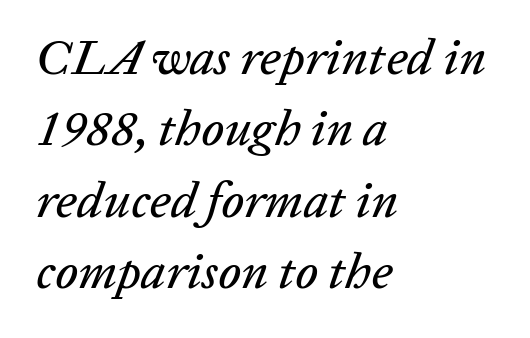
Q: Is the text italic (slanted)? A: Yes, it leans right by about 20 degrees.
Q: Is the text underlined? A: No.
Q: How is the paragraph aligned? A: Left-aligned.
Q: Is the spacing between letters normal or unusually wide? A: Normal.
Q: Is the spacing between lines tight, normal or loose? A: Normal.
Q: Width (condensed, normal, or wide)? A: Normal.
Q: Stroke contrast? A: Low.
Q: x-height? A: Medium.
Q: Monospaced? A: No.
